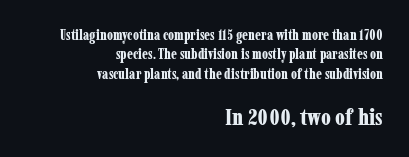
Q: Is the text bold? A: Yes.
Q: Is the text italic (slanted)? A: No, it is upright.
Q: Is the text underlined? A: No.
Q: How is the paragraph aligned? A: Right-aligned.
Q: Is the spacing between letters normal or unusually wide? A: Normal.
Q: Is the spacing between lines tight, normal or loose? A: Normal.
Q: Which block of text is set in a larger size, the first (top) or the second (bottom)? A: The second (bottom) one.
